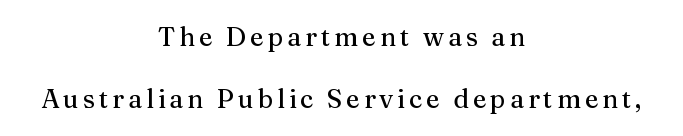
{"italic": "no", "underline": "no", "align": "center", "line_spacing": "loose", "line_spacing_ratio": 2.39, "glyph_px": 26}
